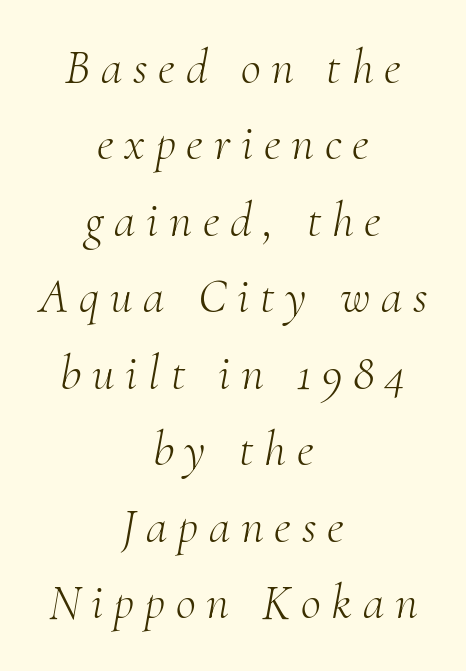
The paragraph has two soft edges and a firm central axis. This is serif lettering, the kind often seen in printed books. Varying glyph widths throughout — classic text-font behaviour. The rows are spaced the way most documents space them.
